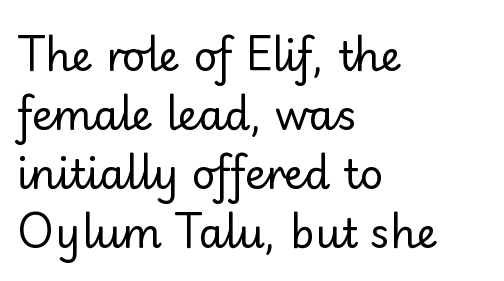
The glyphs are unaccompanied by any horizontal stroke below them. Unlike a traditional serif, this face leaves its strokes unadorned. Glyph-to-glyph distance matches everyday printed text. Proportional: the letters do not fall into vertical columns. A student would call this left alignment; a typographer would say flush left, rag right.
